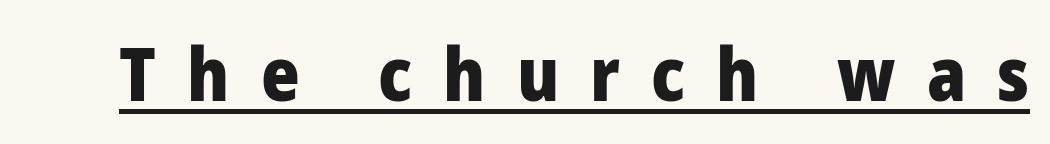
The image shows 74 px heavy sans-serif type, upright; set unusually wide letter spacing (+0.42 em), underlined; low stroke contrast and a medium x-height.
